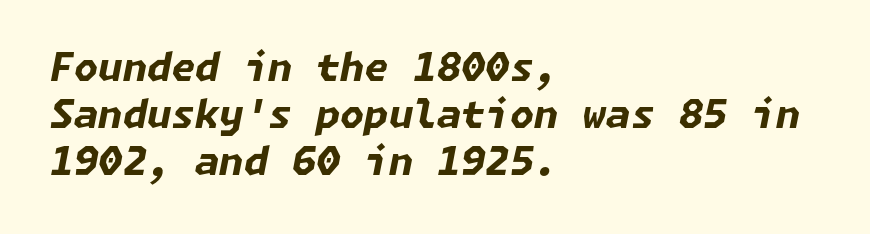
The image shows 39 px bold type, italic (leaning right); set left-aligned, line spacing 1.2x, normal letter spacing, not underlined; low stroke contrast and a medium x-height.
